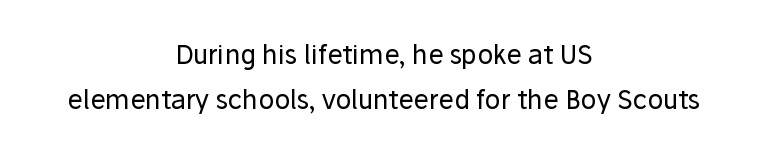
{"italic": "no", "bold": "no", "underline": "no", "align": "center", "line_spacing_ratio": 1.72, "letter_spacing": "normal", "letter_spacing_em": 0.0, "glyph_px": 26}
